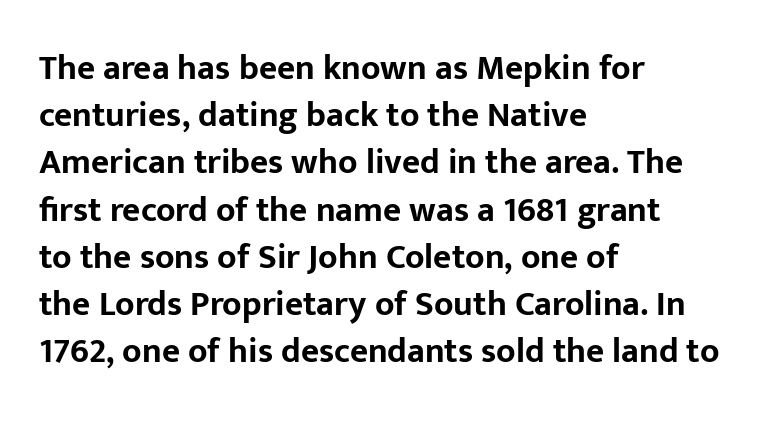
Proportional: the letters do not fall into vertical columns. The designer went with a sans here, leaving each stem footless. The leading is moderate, giving the passage an even texture. Ordinary non-slanted type is in use.
